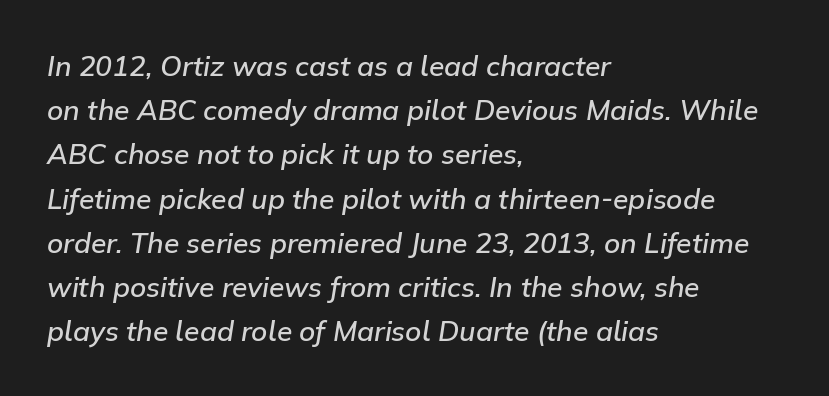
You could not count columns in this text — the font is proportionally spaced. Layout note: lines flush left. Observe the ordinary spacing: letters are neighbours, not strangers. Regular leading. Observe the lean: these are italic letterforms.
